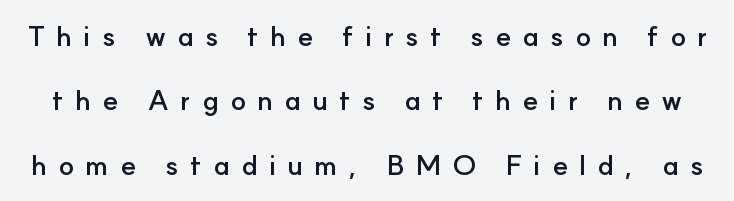
{"serif": "no", "italic": "no", "bold": "yes", "weight": "semibold", "width": "normal", "stroke_contrast": "low", "x_height": "small", "monospaced": "no", "underline": "no", "line_spacing": "loose", "line_spacing_ratio": 2.3, "letter_spacing": "wide", "letter_spacing_em": 0.4, "glyph_px": 28}
